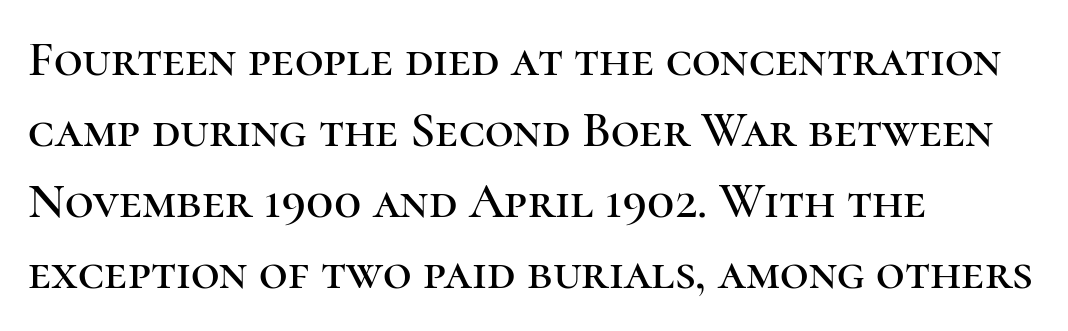
Q: Is the text italic (slanted)? A: No, it is upright.
Q: Is the typeface a serif or a sans-serif typeface? A: Serif.
Q: Is the text underlined? A: No.
Q: How is the paragraph aligned? A: Left-aligned.
Q: Is the spacing between letters normal or unusually wide? A: Normal.
Q: Is the spacing between lines tight, normal or loose? A: Normal.
Q: Width (condensed, normal, or wide)? A: Normal.
Q: Stroke contrast? A: High.
Q: x-height? A: Medium.
Q: Monospaced? A: No.
